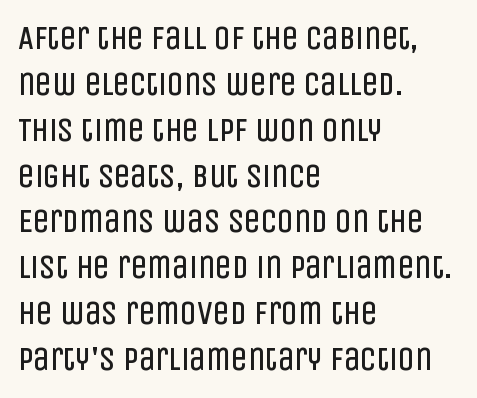
You can tell it's not italic because the verticals are truly vertical. The strip under each line holds only bare page. Spacing verdict: proportional, widths tailored to each character. Horizontal bands of white between lines are of average thickness.
